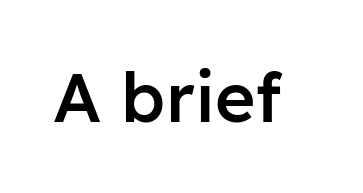
Q: Is the text bold? A: Semi-bold.
Q: Is the text italic (slanted)? A: No, it is upright.
Q: Is the typeface a serif or a sans-serif typeface? A: Sans-serif.
Q: Is the text underlined? A: No.
Q: Is the spacing between letters normal or unusually wide? A: Normal.
Q: Width (condensed, normal, or wide)? A: Normal.
Q: Stroke contrast? A: Low.
Q: x-height? A: Medium.
Q: Monospaced? A: No.
